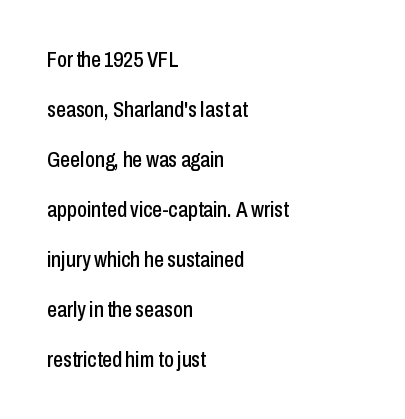
{"italic": "no", "underline": "no", "align": "left", "line_spacing": "loose", "line_spacing_ratio": 2.27, "letter_spacing": "normal", "letter_spacing_em": 0.0, "glyph_px": 22}
